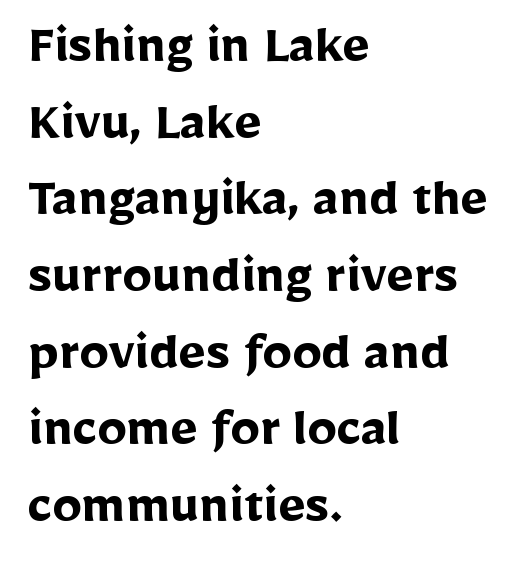
Quick note: interline space is typical. Short note: letters normally spaced. Thick stems and heavy bowls — unmistakably bold. The glyphs are unaccompanied by any horizontal stroke below them.
